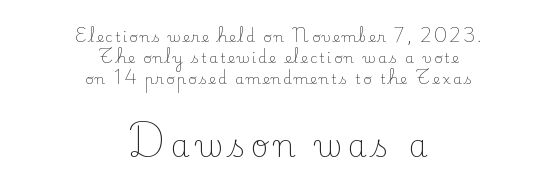
Q: Is the text bold? A: No.
Q: Is the text italic (slanted)? A: No, it is upright.
Q: Is the typeface a serif or a sans-serif typeface? A: Serif.
Q: Is the text underlined? A: No.
Q: How is the paragraph aligned? A: Centered.
Q: Is the spacing between lines tight, normal or loose? A: Normal.
Q: Which block of text is set in a larger size, the first (top) or the second (bottom)? A: The second (bottom) one.
Q: Width (condensed, normal, or wide)? A: Normal.
Q: Stroke contrast? A: Low.
Q: x-height? A: Small.
Q: Monospaced? A: No.
